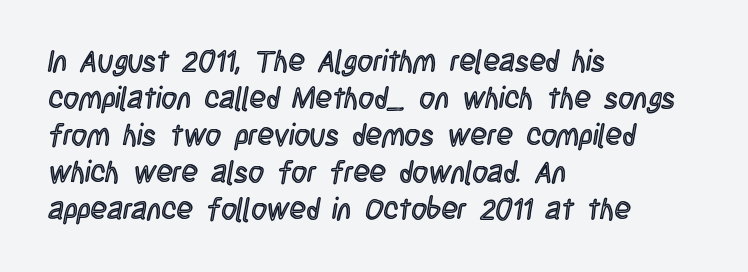
The image shows 30 px condensed type; set left-aligned, line spacing 1.23x, normal letter spacing, not underlined; a large x-height.
